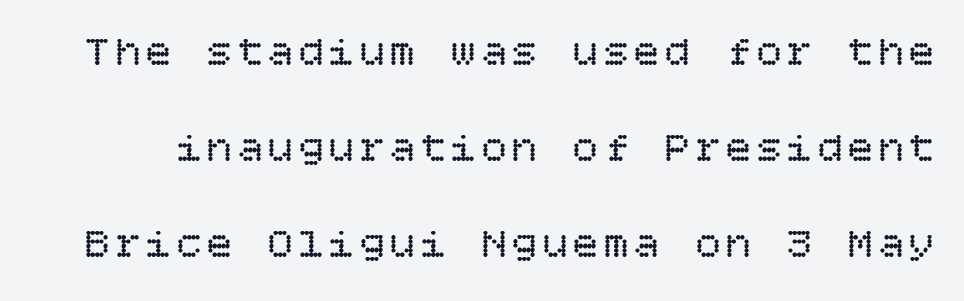
A roman cut, with each character standing at attention. Notice the wide empty band between every row — that's loose leading. Heft: none added — not bold. The area under the type is left untouched.
